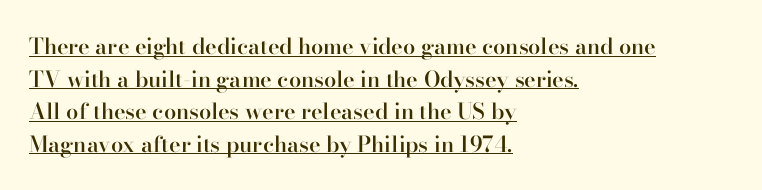
Ascenders rise straight up at ninety degrees. Line spacing here is normal. The sample's only ornament is a line tracing under the words. Heft: intermediate — a semibold.
